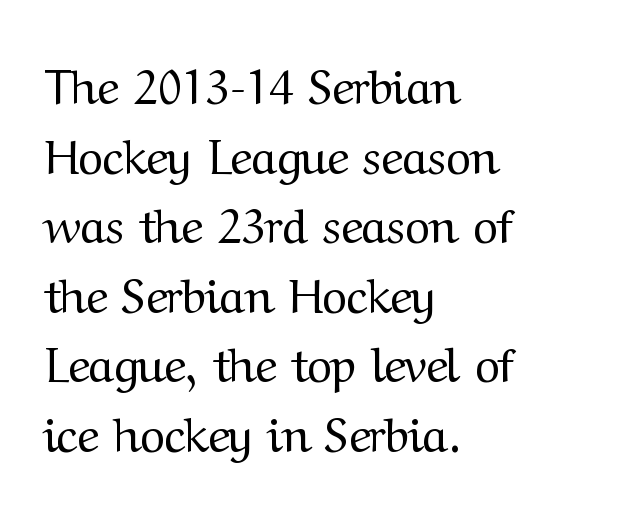
The image shows 48 px regular-weight serif type, upright; set left-aligned, normal line spacing (1.45x), normal letter spacing, not underlined; medium stroke contrast and a medium x-height.
